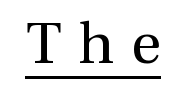
A typesetter would mark this as roman, not italic. A typesetter would label this face a serif. The face used here appears with an underline applied. Is this a fixed-width face? No — the glyphs have proportional, varying widths. Is the letter spacing exaggerated? Yes — the characters are pushed far apart.
